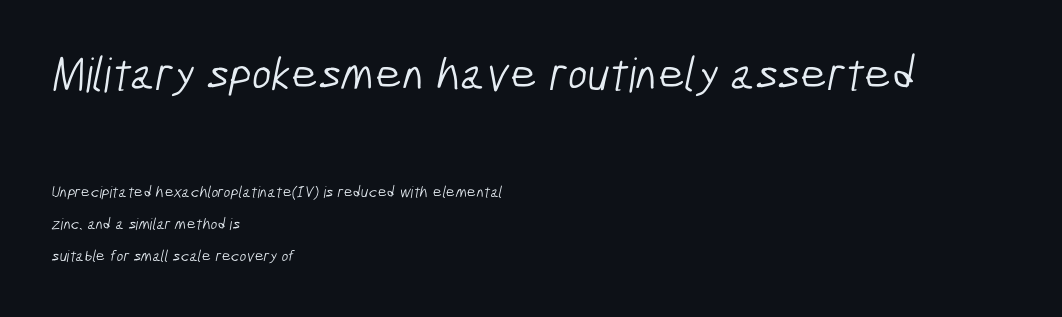
{"serif": "no", "bold": "no", "weight": "light", "width": "condensed", "stroke_contrast": "low", "x_height": "medium", "monospaced": "no", "underline": "no", "align": "left", "line_spacing": "loose", "line_spacing_ratio": 2.02, "letter_spacing": "normal", "letter_spacing_em": 0.0, "larger_block": "first", "size_ratio": 2.94, "glyph_px": 47}
